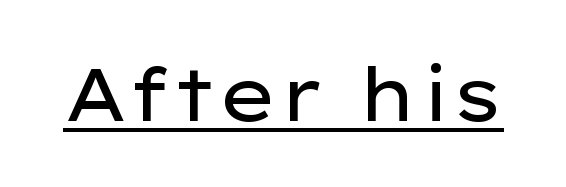
What kind of face is this? One without serifs — a sans. Is the stroke heavy? The answer is a plain regular-or-lighter. The sample's only ornament is a line tracing under the words. Style check: upright. You could not count columns in this text — the font is proportionally spaced. Look at the tracking — it's just the regular setting, nothing added.
